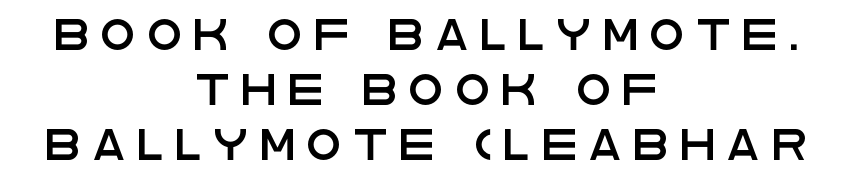
The image shows 31 px wide sans-serif type, upright; set centered, line spacing 1.78x, unusually wide letter spacing (+0.4 em), not underlined; low stroke contrast and a large x-height.
